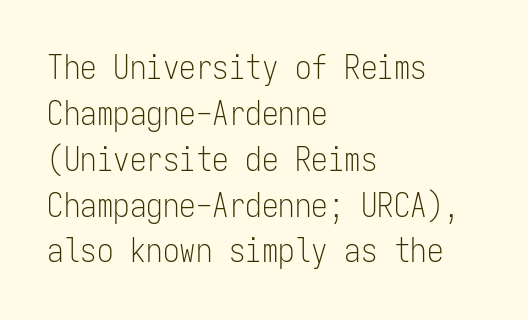
{"serif": "no", "italic": "no", "bold": "no", "weight": "light", "width": "condensed", "stroke_contrast": "low", "x_height": "medium", "monospaced": "yes", "underline": "no", "align": "left", "line_spacing": "normal", "line_spacing_ratio": 1.39, "letter_spacing": "normal", "letter_spacing_em": 0.0, "glyph_px": 33}
